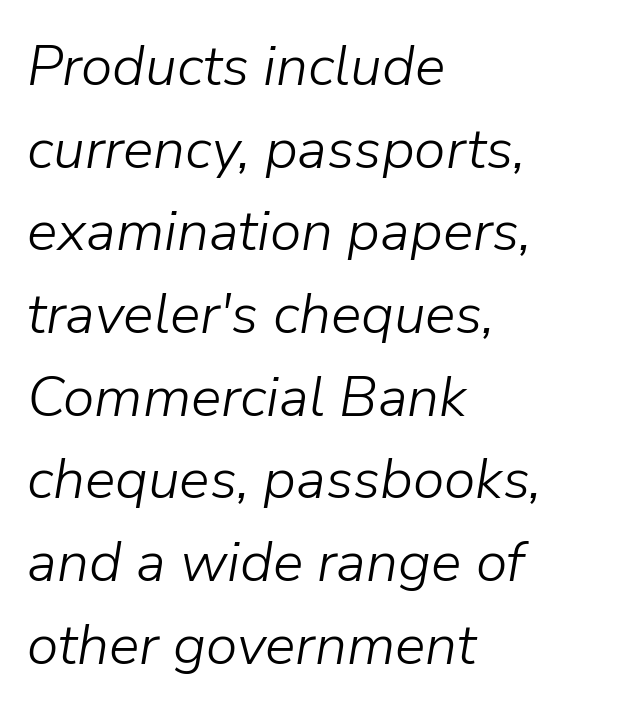
The image shows 57 px light type, italic (leaning right); set left-aligned, normal line spacing (1.45x), normal letter spacing, not underlined; low stroke contrast and a medium x-height.
